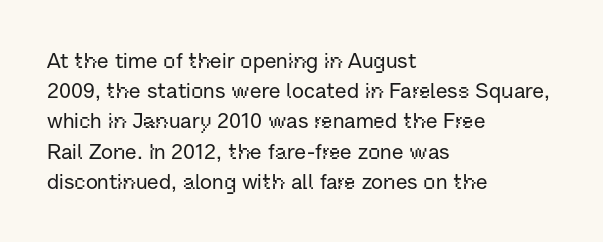
The image shows 21 px text type, upright; set left-aligned, normal line spacing (1.44x), normal letter spacing, not underlined.
